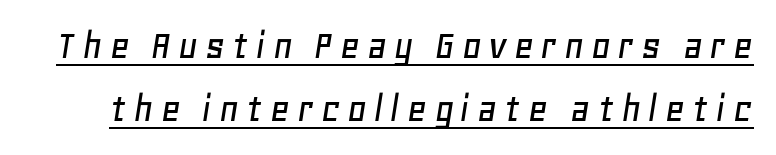
The image shows 43 px text type, italic (leaning right); set normal line spacing (1.47x), underlined; low stroke contrast and a large x-height.
